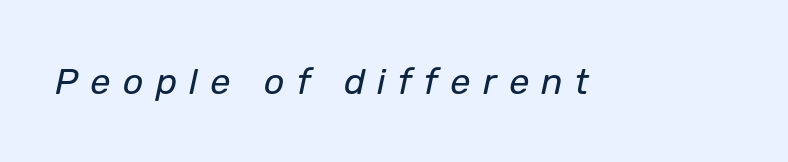
Q: Is the text bold? A: No.
Q: Is the text italic (slanted)? A: Yes, it leans right by about 12 degrees.
Q: Is the text underlined? A: No.
Q: Is the spacing between letters normal or unusually wide? A: Unusually wide.
Q: Width (condensed, normal, or wide)? A: Normal.
Q: Stroke contrast? A: Low.
Q: x-height? A: Medium.
Q: Monospaced? A: No.
